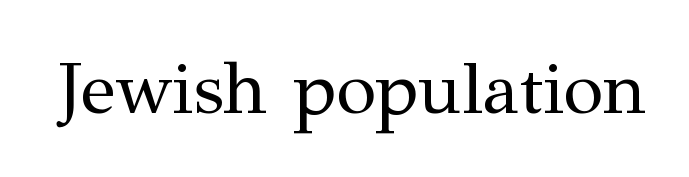
Q: Is the text bold? A: No.
Q: Is the text italic (slanted)? A: No, it is upright.
Q: Is the typeface a serif or a sans-serif typeface? A: Serif.
Q: Is the text underlined? A: No.
Q: Is the spacing between letters normal or unusually wide? A: Normal.
Q: Width (condensed, normal, or wide)? A: Normal.
Q: Stroke contrast? A: Medium.
Q: x-height? A: Medium.
Q: Monospaced? A: No.
